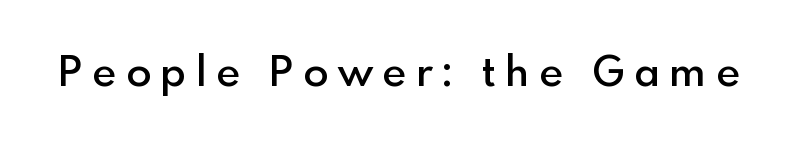
Is this a fixed-width face? No — the glyphs have proportional, varying widths. This rendering features lettering with no underline. Notice how the stems are strictly vertical — no italics here. A sans-serif font was chosen for this passage.
